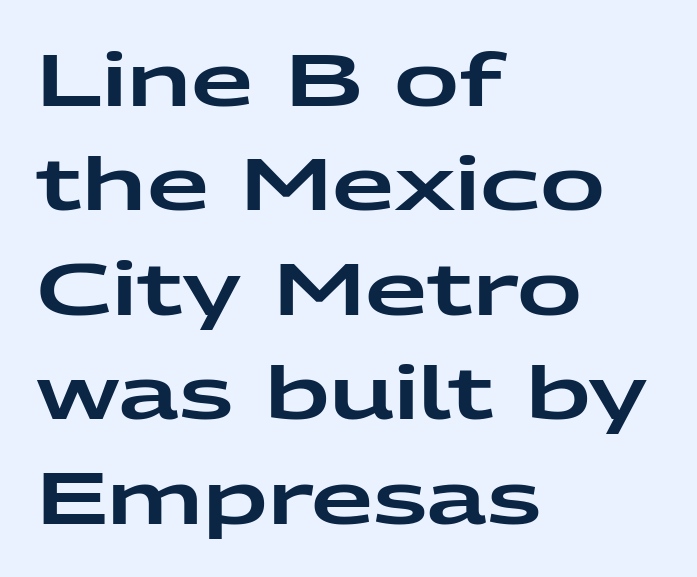
The image shows 72 px wide sans-serif type, upright; set left-aligned, normal line spacing (1.45x), normal letter spacing, not underlined; low stroke contrast and a medium x-height.
